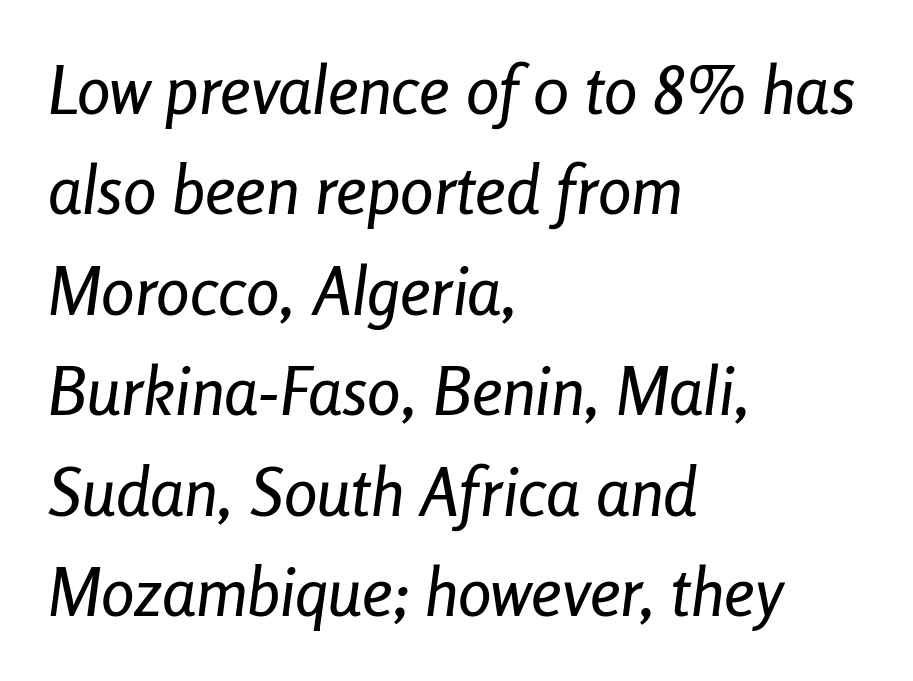
Q: Is the text italic (slanted)? A: Yes, it leans right by about 8 degrees.
Q: Is the text underlined? A: No.
Q: How is the paragraph aligned? A: Left-aligned.
Q: Is the spacing between letters normal or unusually wide? A: Normal.
Q: Is the spacing between lines tight, normal or loose? A: Normal.
Q: Width (condensed, normal, or wide)? A: Condensed.
Q: Stroke contrast? A: Low.
Q: x-height? A: Medium.
Q: Monospaced? A: No.
